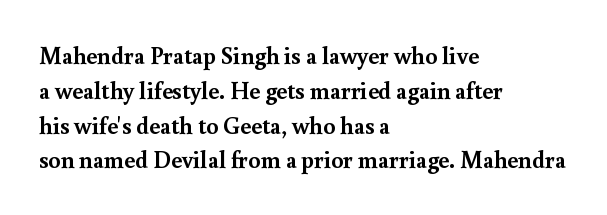
The image shows 24 px bold type, upright; set left-aligned, normal line spacing (1.45x), normal letter spacing, not underlined.
